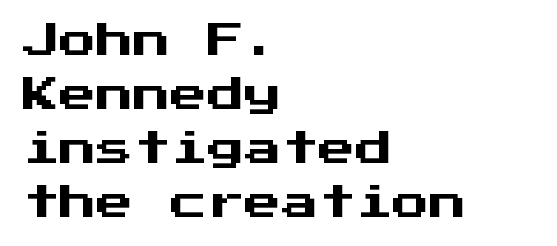
Style check: upright. Serif or sans? Sans — the stroke terminals are bare. The rag falls on the right side of this text block. These lines sit exactly where default settings would place them.
